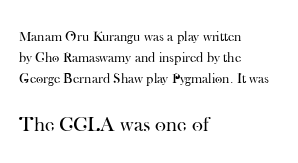
The image shows 21 px text type, upright; set left-aligned, normal line spacing (1.49x), normal letter spacing, not underlined; the second (bottom) block is 1.5x larger.
